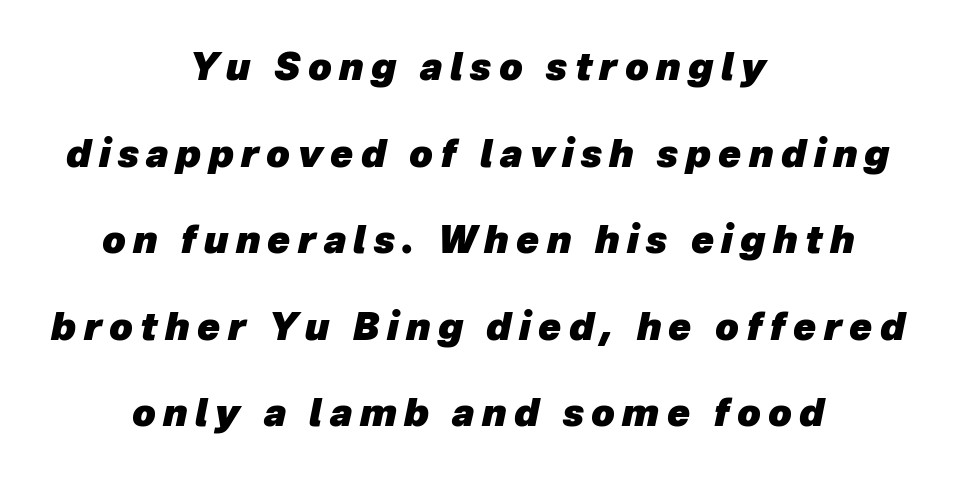
Q: Is the text bold? A: Yes.
Q: Is the text italic (slanted)? A: Yes, it leans right by about 12 degrees.
Q: Is the text underlined? A: No.
Q: How is the paragraph aligned? A: Centered.
Q: Is the spacing between letters normal or unusually wide? A: Unusually wide.
Q: Is the spacing between lines tight, normal or loose? A: Loose.
Q: Width (condensed, normal, or wide)? A: Normal.
Q: Stroke contrast? A: Low.
Q: x-height? A: Medium.
Q: Monospaced? A: No.
